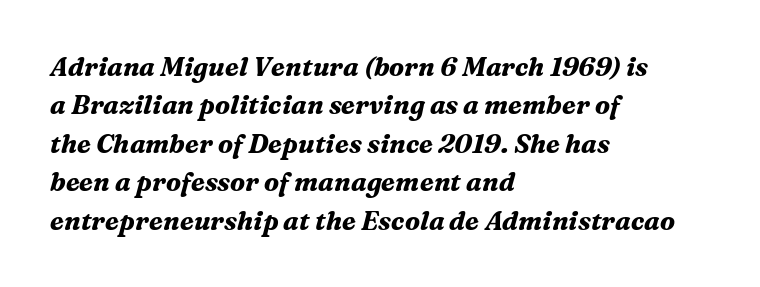
{"italic": "yes", "lean": "right", "slant_degrees": 16, "bold": "yes", "underline": "no", "align": "left", "line_spacing": "normal", "line_spacing_ratio": 1.48, "letter_spacing": "normal", "letter_spacing_em": 0.0, "glyph_px": 26}
